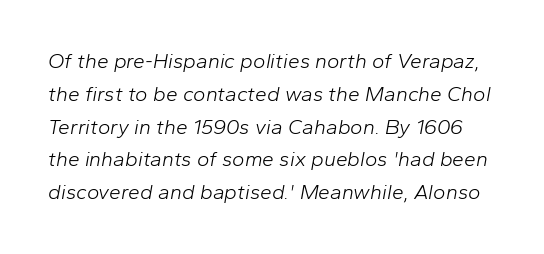
The image shows 21 px text type, italic (leaning right); set normal line spacing (1.56x), normal letter spacing, not underlined.
